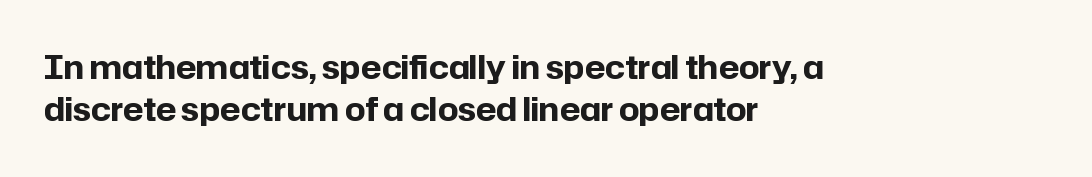
Q: Is the text bold? A: Yes.
Q: Is the text italic (slanted)? A: No, it is upright.
Q: Is the typeface a serif or a sans-serif typeface? A: Sans-serif.
Q: Is the text underlined? A: No.
Q: How is the paragraph aligned? A: Left-aligned.
Q: Is the spacing between letters normal or unusually wide? A: Normal.
Q: Is the spacing between lines tight, normal or loose? A: Normal.
Q: Width (condensed, normal, or wide)? A: Normal.
Q: Stroke contrast? A: Low.
Q: x-height? A: Medium.
Q: Monospaced? A: No.
